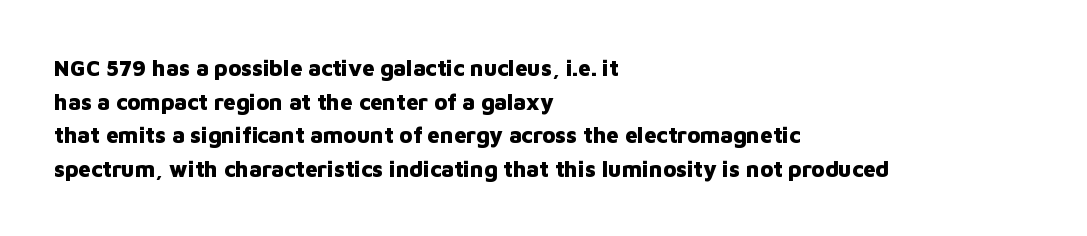
{"italic": "no", "bold": "yes", "underline": "no", "align": "left", "line_spacing": "normal", "line_spacing_ratio": 1.53, "letter_spacing": "normal", "letter_spacing_em": 0.0, "glyph_px": 22}
